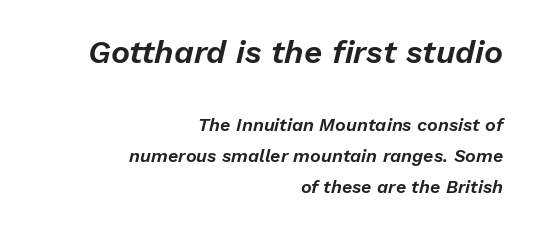
The image shows 32 px text type, italic (leaning right); set right-aligned, line spacing 1.73x, normal letter spacing, not underlined; the first (top) block is 1.78x larger; low stroke contrast and a medium x-height.
